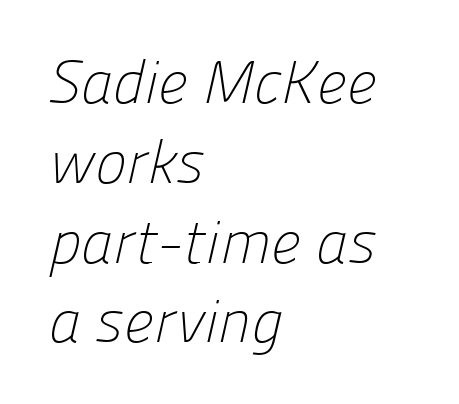
The image shows 60 px light sans-serif type; set left-aligned, normal line spacing (1.33x), normal letter spacing, not underlined; low stroke contrast and a medium x-height.
